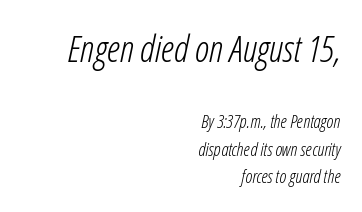
Q: Is the text bold? A: No.
Q: Is the text italic (slanted)? A: Yes, it leans right by about 12 degrees.
Q: Is the text underlined? A: No.
Q: How is the paragraph aligned? A: Right-aligned.
Q: Is the spacing between letters normal or unusually wide? A: Normal.
Q: Is the spacing between lines tight, normal or loose? A: Normal.
Q: Which block of text is set in a larger size, the first (top) or the second (bottom)? A: The first (top) one.
Q: Width (condensed, normal, or wide)? A: Condensed.
Q: Stroke contrast? A: Low.
Q: x-height? A: Medium.
Q: Monospaced? A: No.
